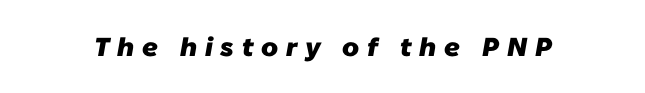
Q: Is the text bold? A: Yes.
Q: Is the text underlined? A: No.
Q: Is the spacing between letters normal or unusually wide? A: Unusually wide.
